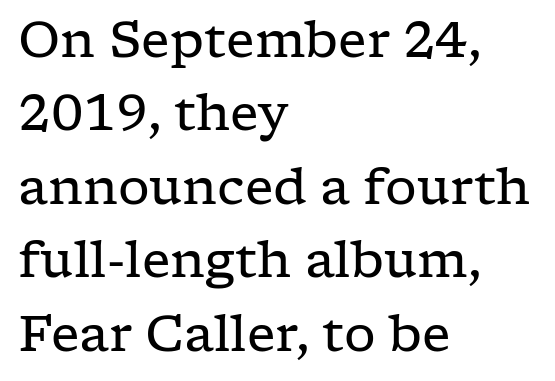
Here the designer chose a conventional face with non-uniform glyph widths. Vertical spacing — default. Ascenders rise straight up at ninety degrees. A clean baseline with only descenders dipping below it. Regarding serifs, this sample has them. Each word holds together tightly as a unit, with standard inter-letter gaps.
